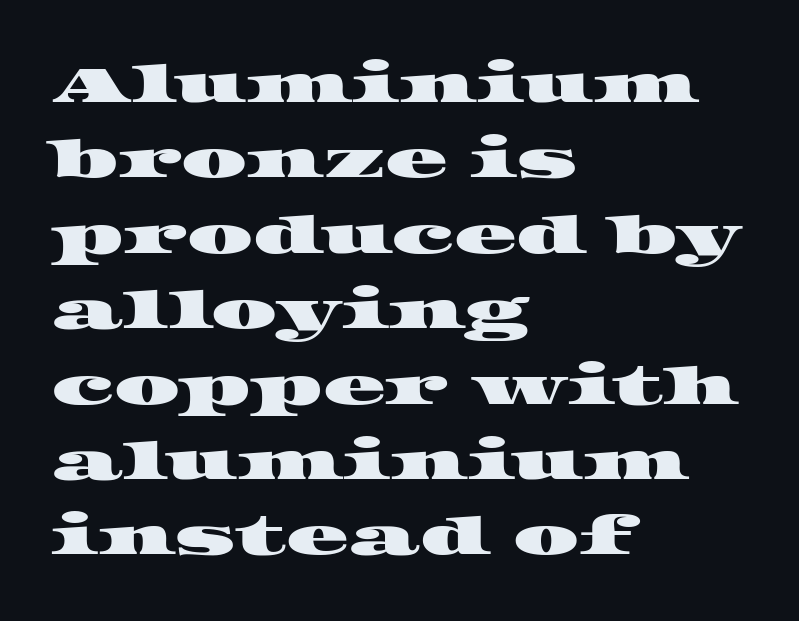
Q: Is the typeface a serif or a sans-serif typeface? A: Serif.
Q: Is the text underlined? A: No.
Q: How is the paragraph aligned? A: Left-aligned.
Q: Is the spacing between letters normal or unusually wide? A: Normal.
Q: Is the spacing between lines tight, normal or loose? A: Normal.
Q: Width (condensed, normal, or wide)? A: Wide.
Q: Stroke contrast? A: High.
Q: x-height? A: Large.
Q: Monospaced? A: No.
